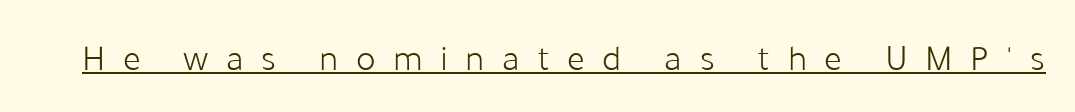
The image shows 37 px light sans-serif type, upright; set unusually wide letter spacing (+0.47 em), underlined; low stroke contrast and a medium x-height.
